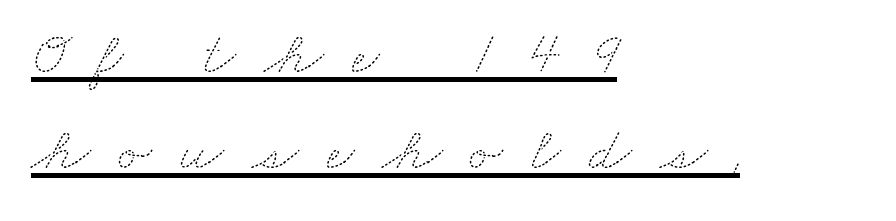
Counters stay open thanks to moderate or lighter strokes. Whoever set this chose a conventional vertical rhythm. A typesetter would call this proportional, since set widths differ per character. A typesetter would call this heavily tracked-out type. A typographer would call this underscored text. Line beginnings align vertically; line endings do not.
